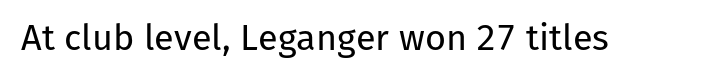
The image shows 36 px regular-weight sans-serif type, upright; set normal letter spacing, not underlined; low stroke contrast and a medium x-height.
